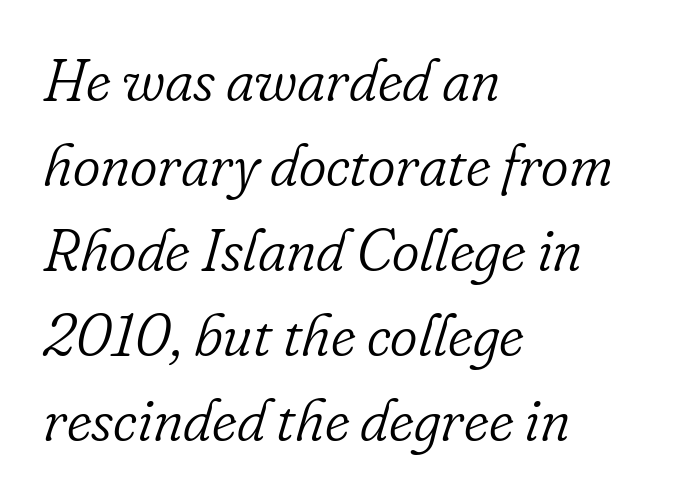
Q: Is the text bold? A: No.
Q: Is the text italic (slanted)? A: Yes, it leans right by about 16 degrees.
Q: Is the typeface a serif or a sans-serif typeface? A: Serif.
Q: Is the text underlined? A: No.
Q: How is the paragraph aligned? A: Left-aligned.
Q: Is the spacing between letters normal or unusually wide? A: Normal.
Q: Is the spacing between lines tight, normal or loose? A: Normal.
Q: Width (condensed, normal, or wide)? A: Normal.
Q: Stroke contrast? A: Low.
Q: x-height? A: Small.
Q: Monospaced? A: No.
